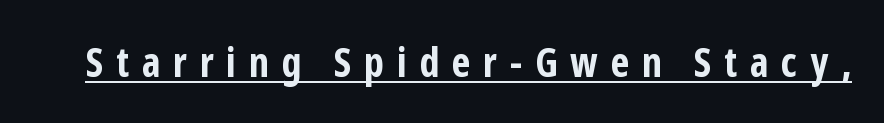
{"serif": "no", "italic": "no", "bold": "yes", "weight": "bold", "width": "condensed", "stroke_contrast": "low", "x_height": "medium", "monospaced": "no", "underline": "yes", "letter_spacing": "wide", "letter_spacing_em": 0.31, "glyph_px": 41}
